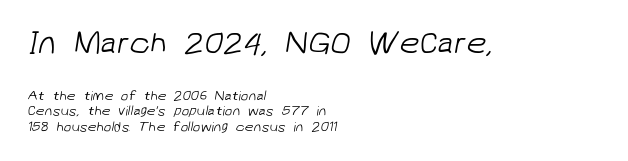
{"serif": "no", "bold": "no", "weight": "light", "width": "normal", "stroke_contrast": "low", "x_height": "medium", "monospaced": "no", "underline": "no", "align": "left", "line_spacing": "tight", "line_spacing_ratio": 1.1, "letter_spacing": "normal", "letter_spacing_em": 0.0, "larger_block": "first", "size_ratio": 2.29, "glyph_px": 32}
